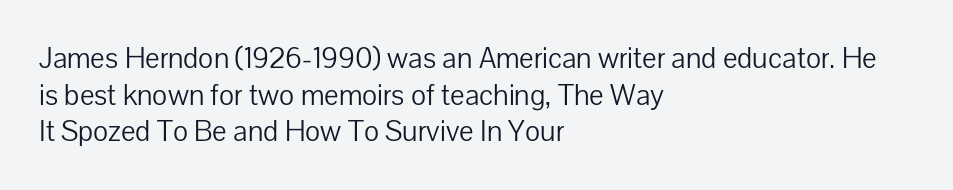
Q: Is the text bold? A: No.
Q: Is the text italic (slanted)? A: No, it is upright.
Q: Is the typeface a serif or a sans-serif typeface? A: Sans-serif.
Q: Is the text underlined? A: No.
Q: How is the paragraph aligned? A: Left-aligned.
Q: Is the spacing between letters normal or unusually wide? A: Normal.
Q: Is the spacing between lines tight, normal or loose? A: Normal.
Q: Width (condensed, normal, or wide)? A: Normal.
Q: Stroke contrast? A: Low.
Q: x-height? A: Medium.
Q: Monospaced? A: No.
